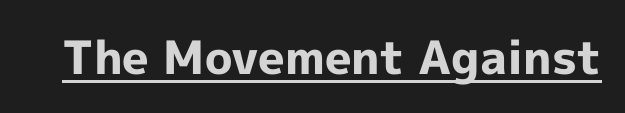
The image shows 46 px bold sans-serif type, upright; set normal letter spacing, underlined; a medium x-height.
